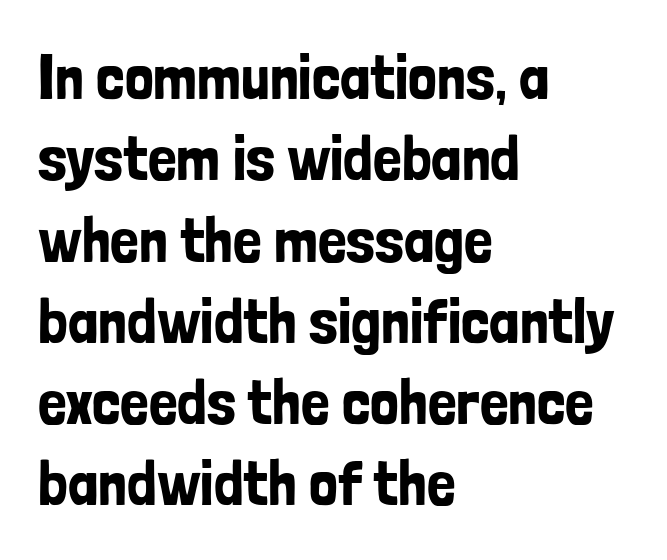
You could call the tracking neutral — neither tight nor loose. Normally led — the rows are evenly, conventionally spaced. The passage shown is typed in a proportional face where columns would drift. Unmarked baselines from the first word to the last.
